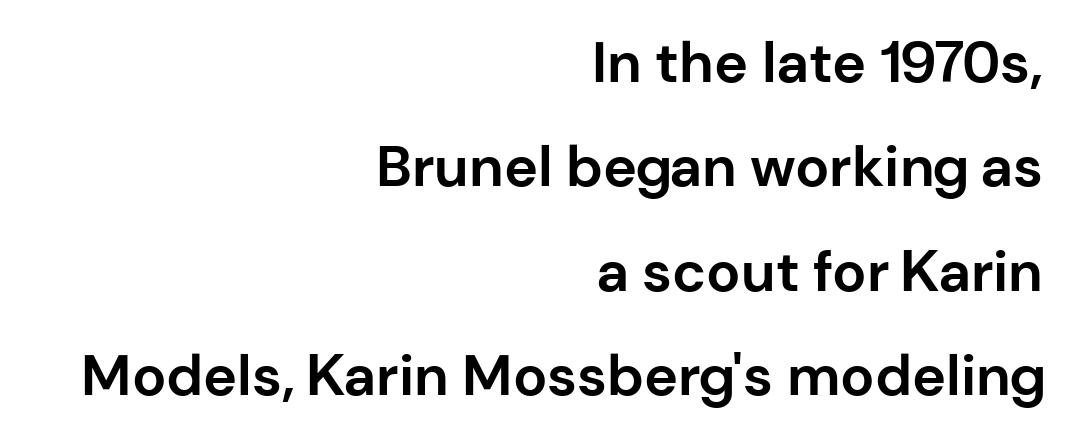
The image shows 57 px bold sans-serif type, upright; set right-aligned, line spacing 1.83x, normal letter spacing, not underlined; low stroke contrast and a medium x-height.
